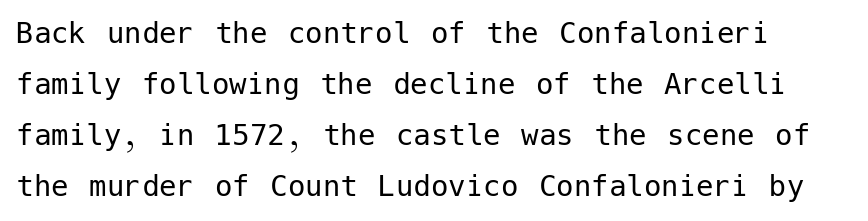
The font's upright variant was chosen for this text. Each new line begins a customary step beneath the previous one. Each word holds together tightly as a unit, with standard inter-letter gaps. Compared with a typical body face, this is equally light or lighter still.
